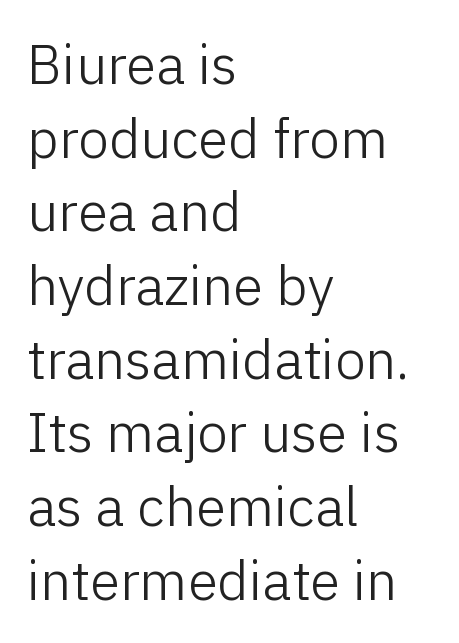
The image shows 55 px light sans-serif type, upright; set left-aligned, normal line spacing (1.34x), normal letter spacing, not underlined; low stroke contrast and a medium x-height.
